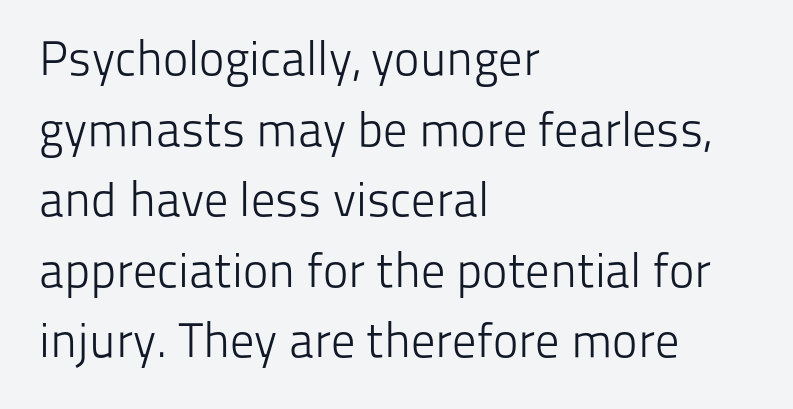
Q: Is the text bold? A: No.
Q: Is the text italic (slanted)? A: No, it is upright.
Q: Is the typeface a serif or a sans-serif typeface? A: Sans-serif.
Q: Is the text underlined? A: No.
Q: How is the paragraph aligned? A: Left-aligned.
Q: Is the spacing between letters normal or unusually wide? A: Normal.
Q: Is the spacing between lines tight, normal or loose? A: Normal.
Q: Width (condensed, normal, or wide)? A: Normal.
Q: Stroke contrast? A: Low.
Q: x-height? A: Medium.
Q: Monospaced? A: No.
